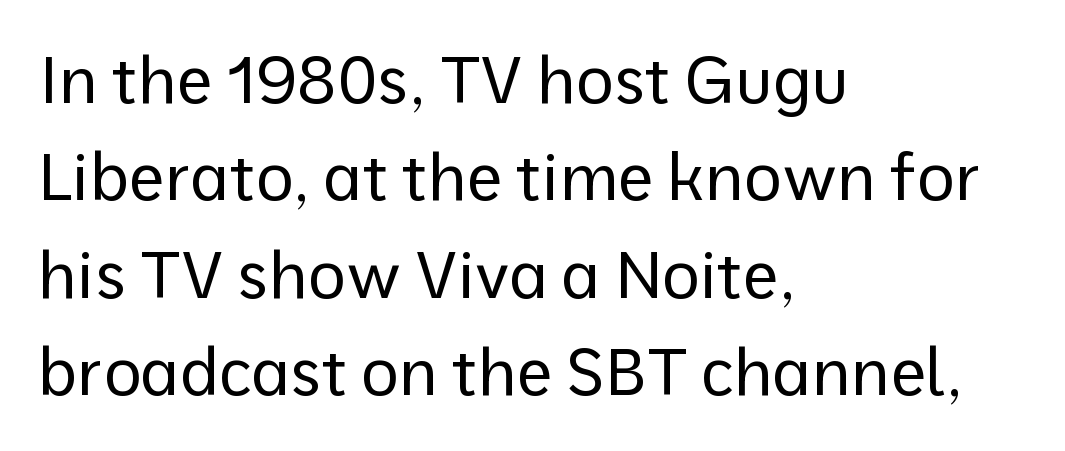
Underlining? Definitely not there. Alignment: flush left. A typesetter would mark this as roman, not italic. Weight: regular or lighter. The rendering keeps characters at their native spacing.
